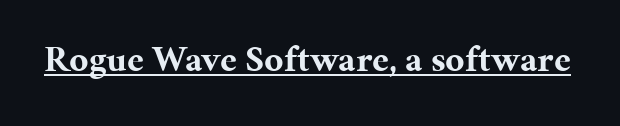
{"serif": "yes", "italic": "no", "bold": "yes", "weight": "bold", "width": "normal", "stroke_contrast": "medium", "x_height": "medium", "monospaced": "no", "underline": "yes", "letter_spacing": "normal", "letter_spacing_em": 0.0, "glyph_px": 37}
